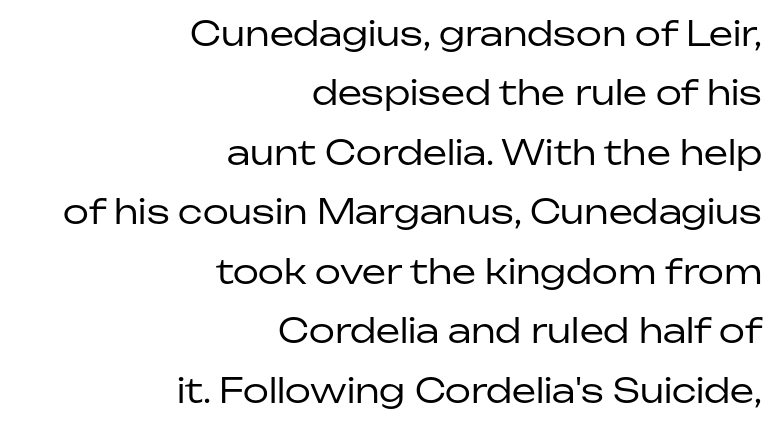
The image shows 34 px regular-weight sans-serif type, upright; set right-aligned, line spacing 1.75x, normal letter spacing, not underlined; low stroke contrast and a medium x-height.
